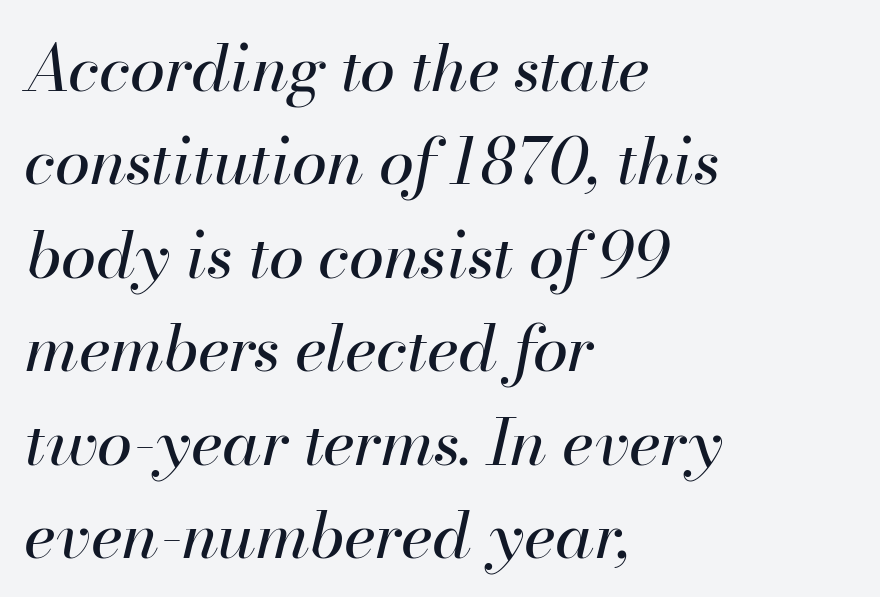
Q: Is the text bold? A: No.
Q: Is the text italic (slanted)? A: Yes, it leans right by about 13 degrees.
Q: Is the text underlined? A: No.
Q: How is the paragraph aligned? A: Left-aligned.
Q: Is the spacing between letters normal or unusually wide? A: Normal.
Q: Is the spacing between lines tight, normal or loose? A: Normal.
Q: Width (condensed, normal, or wide)? A: Normal.
Q: Stroke contrast? A: High.
Q: x-height? A: Small.
Q: Monospaced? A: No.
